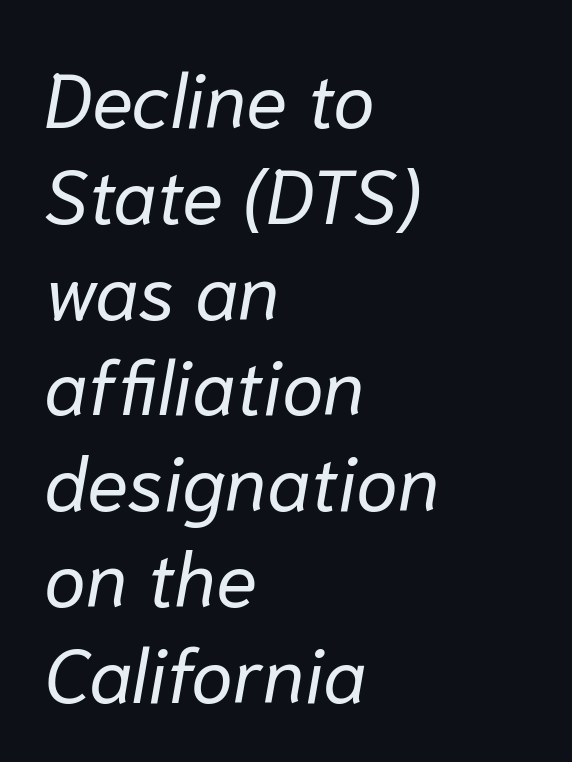
Caption: multi-line text, flush left, ragged right. You can tell it's italic because the verticals aren't actually vertical. How would I describe the line gaps? Plain and ordinary. Vertical stems look standard width or narrower in stroke. Beneath every word, the page is bare. This sample uses plain, unmodified letter spacing.
